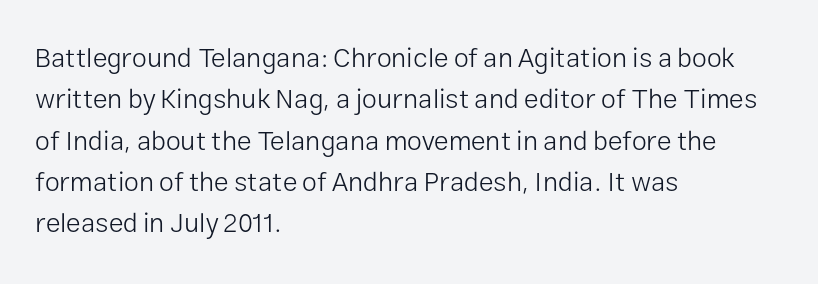
{"italic": "no", "bold": "no", "underline": "no", "align": "left", "line_spacing": "normal", "line_spacing_ratio": 1.53, "letter_spacing": "normal", "letter_spacing_em": 0.0, "glyph_px": 27}
